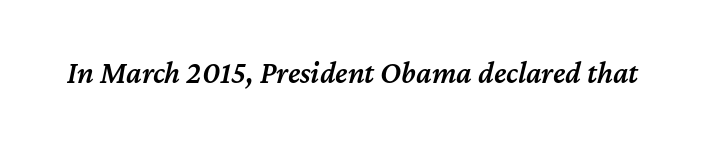
The image shows 31 px semibold type, italic (leaning right); set normal letter spacing, not underlined; medium stroke contrast and a medium x-height.
